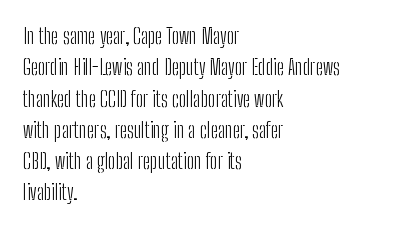
Q: Is the text bold? A: No.
Q: Is the text italic (slanted)? A: No, it is upright.
Q: Is the text underlined? A: No.
Q: How is the paragraph aligned? A: Left-aligned.
Q: Is the spacing between letters normal or unusually wide? A: Normal.
Q: Is the spacing between lines tight, normal or loose? A: Normal.
